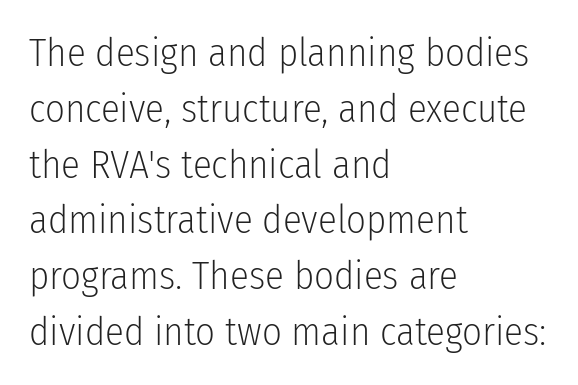
Q: Is the text bold? A: No.
Q: Is the text italic (slanted)? A: No, it is upright.
Q: Is the typeface a serif or a sans-serif typeface? A: Sans-serif.
Q: Is the text underlined? A: No.
Q: How is the paragraph aligned? A: Left-aligned.
Q: Is the spacing between letters normal or unusually wide? A: Normal.
Q: Is the spacing between lines tight, normal or loose? A: Normal.
Q: Width (condensed, normal, or wide)? A: Condensed.
Q: Stroke contrast? A: Low.
Q: x-height? A: Medium.
Q: Monospaced? A: No.
